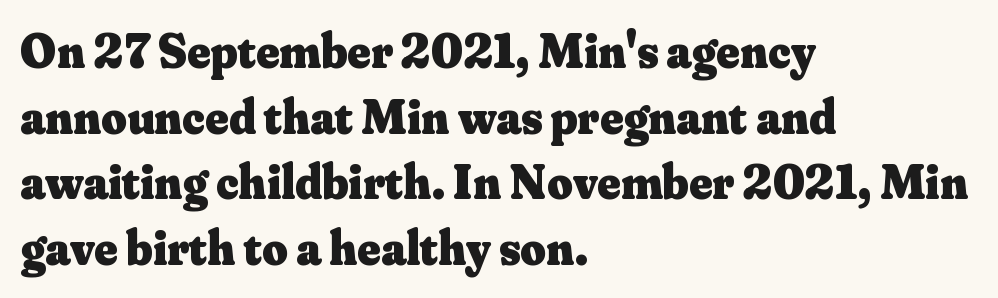
The typeface chosen for these lines features serifs. Words float on clear page, feet unadorned. Compared with typical body copy, the letter spacing here is the same. Think of a printed novel: that variable character pitch is what you see here. The passage is arranged the way most books set body copy — flush left.
